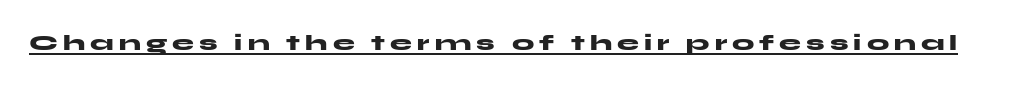
Q: Is the text bold? A: Yes.
Q: Is the text italic (slanted)? A: No, it is upright.
Q: Is the text underlined? A: Yes.
Q: Is the spacing between letters normal or unusually wide? A: Unusually wide.
